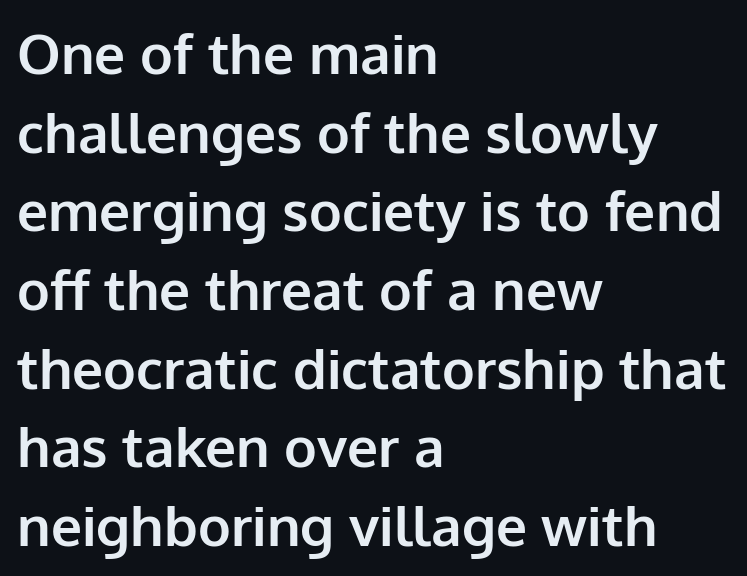
{"serif": "no", "italic": "no", "bold": "yes", "weight": "bold", "width": "normal", "stroke_contrast": "low", "x_height": "medium", "monospaced": "no", "underline": "no", "align": "left", "line_spacing": "normal", "line_spacing_ratio": 1.43, "letter_spacing": "normal", "letter_spacing_em": 0.0, "glyph_px": 55}
